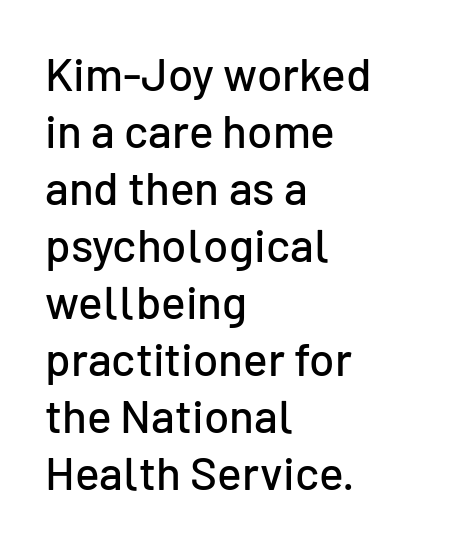
Q: Is the text italic (slanted)? A: No, it is upright.
Q: Is the typeface a serif or a sans-serif typeface? A: Sans-serif.
Q: Is the text underlined? A: No.
Q: How is the paragraph aligned? A: Left-aligned.
Q: Is the spacing between letters normal or unusually wide? A: Normal.
Q: Width (condensed, normal, or wide)? A: Normal.
Q: Stroke contrast? A: Low.
Q: x-height? A: Medium.
Q: Monospaced? A: No.
